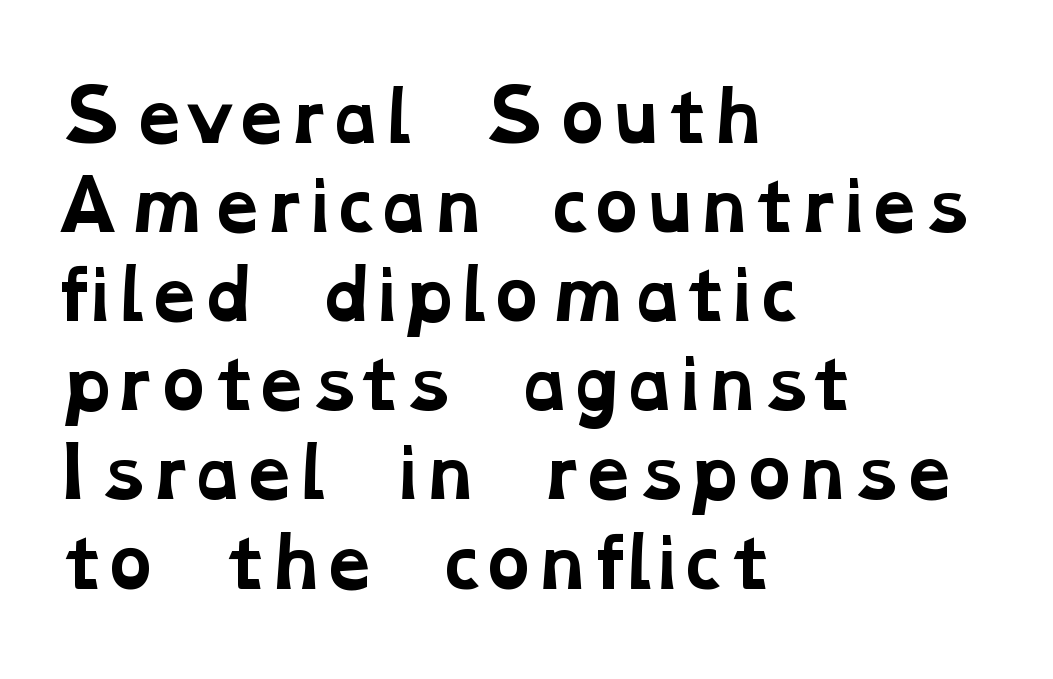
All the whitespace from short lines collects on the right. Successive baselines arrive at the customary interval. Check where the strokes stop: tiny serifs finish them off. The face used here has the dense, thick strokes of a bold. The letters advance in unequal steps, a hallmark of proportional type.
